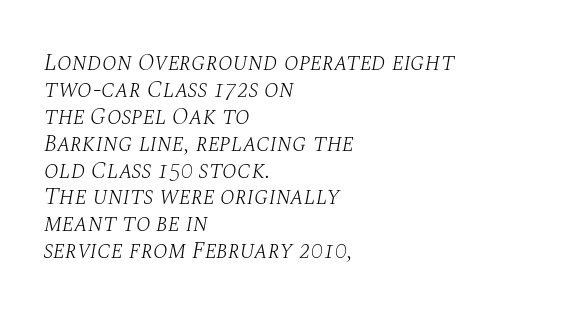
The face used here has a pronounced slope to its letters. The type is set solid horizontally, with unmodified tracking. Has an underline been added? It has not. These lines huddle together more closely than default settings would place them. The rendering anchors every line to the left-hand side. The font is comparable to plain body text, perhaps lighter.
